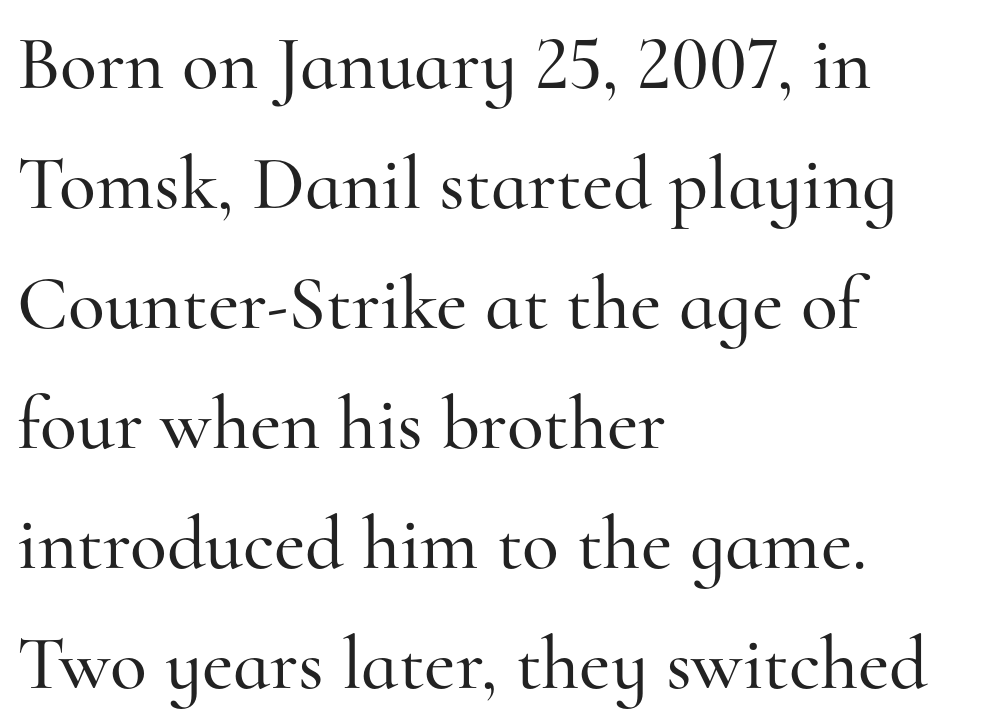
Is there any slant? The stems are plumb. Default kerning and tracking; the words read as compact shapes. The area under the type is left untouched. How would I describe the line gaps? Plain and ordinary. Font category for this specimen: serif. The letters advance in unequal steps, a hallmark of proportional type.
